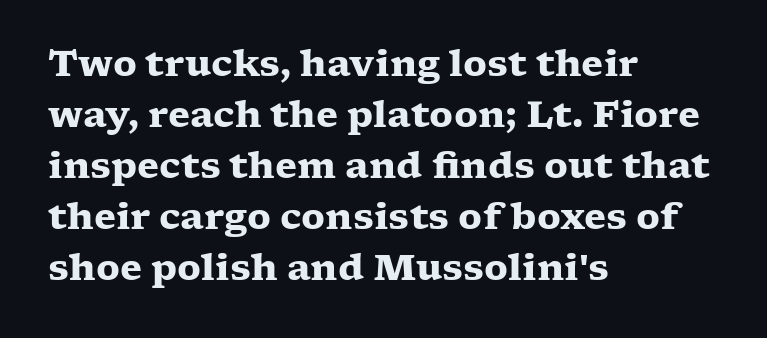
The image shows 36 px heavy, wide serif type, upright; set left-aligned, normal line spacing (1.42x), normal letter spacing, not underlined; low stroke contrast and a medium x-height.
